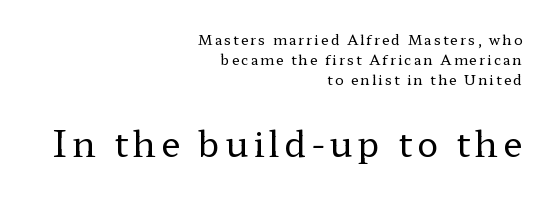
The image shows 35 px regular-weight, wide serif type, upright; set right-aligned, normal line spacing (1.43x), not underlined; the second (bottom) block is 2.5x larger; low stroke contrast and a medium x-height.
